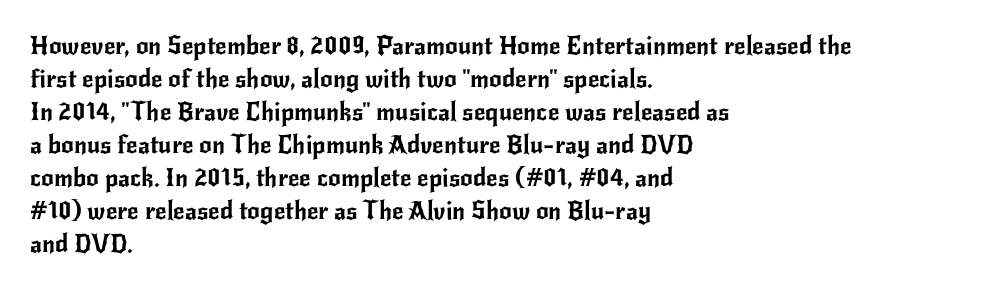
Q: Is the text italic (slanted)? A: No, it is upright.
Q: Is the text underlined? A: No.
Q: How is the paragraph aligned? A: Left-aligned.
Q: Is the spacing between letters normal or unusually wide? A: Normal.
Q: Is the spacing between lines tight, normal or loose? A: Normal.
